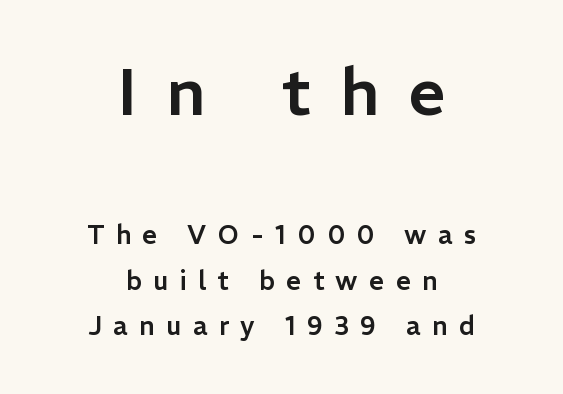
Q: Is the text italic (slanted)? A: No, it is upright.
Q: Is the typeface a serif or a sans-serif typeface? A: Sans-serif.
Q: Is the text underlined? A: No.
Q: How is the paragraph aligned? A: Centered.
Q: Is the spacing between letters normal or unusually wide? A: Unusually wide.
Q: Which block of text is set in a larger size, the first (top) or the second (bottom)? A: The first (top) one.
Q: Width (condensed, normal, or wide)? A: Normal.
Q: Stroke contrast? A: Low.
Q: x-height? A: Medium.
Q: Monospaced? A: No.
